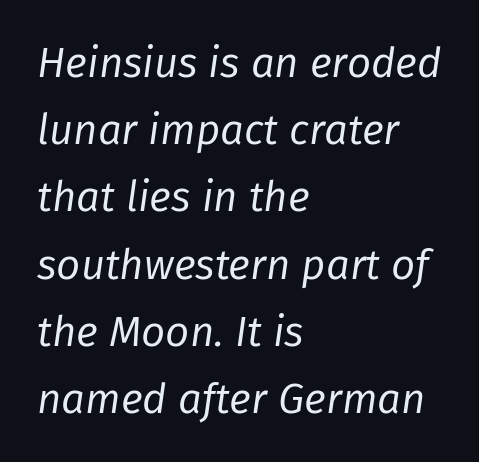
{"italic": "yes", "lean": "right", "slant_degrees": 8, "bold": "no", "weight": "regular", "width": "normal", "stroke_contrast": "low", "x_height": "medium", "monospaced": "no", "underline": "no", "align": "left", "line_spacing": "normal", "line_spacing_ratio": 1.6, "letter_spacing": "normal", "letter_spacing_em": 0.0, "glyph_px": 42}
